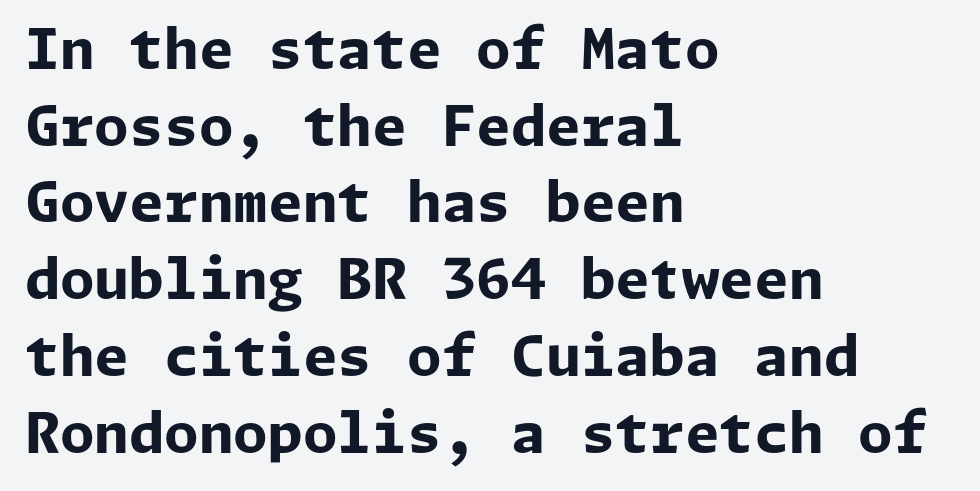
{"serif": "no", "italic": "no", "bold": "yes", "weight": "bold", "width": "normal", "stroke_contrast": "low", "x_height": "medium", "underline": "no", "align": "left", "line_spacing": "normal", "line_spacing_ratio": 1.37, "letter_spacing": "normal", "letter_spacing_em": 0.0, "glyph_px": 56}
